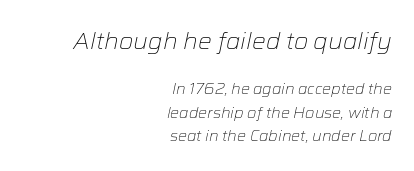
Only glyphs here, with clear space below each row. Interline gaps are of average width in this sample. Does the lettering tilt? It does — this is italic. If you squint, the top block still reads clearly — it's the larger of the two.
